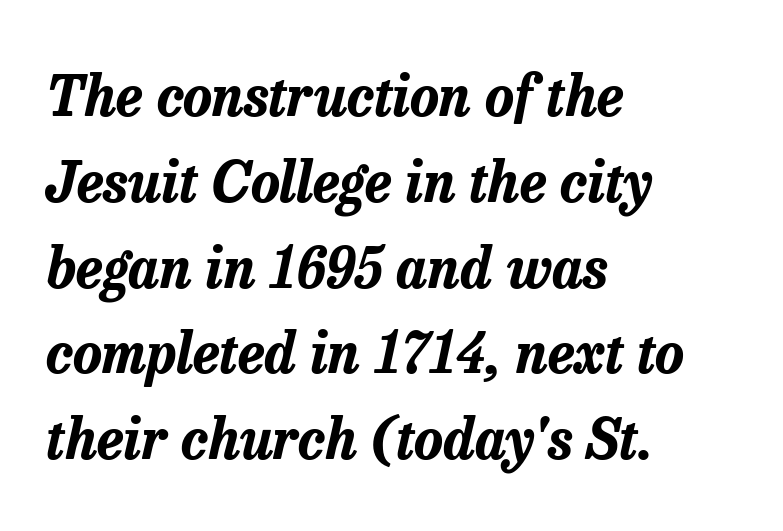
How would I describe the line gaps? Plain and ordinary. I'd describe the lettering as bold — thick and assertive. Default kerning and tracking; the words read as compact shapes. Proportional: the letters do not fall into vertical columns.
